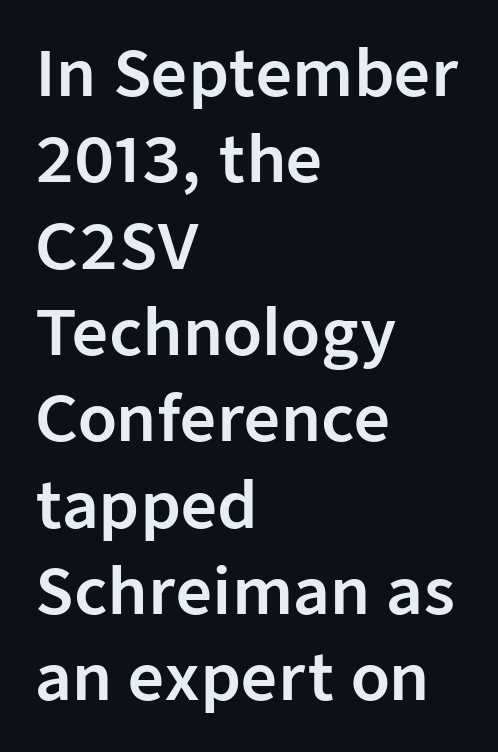
{"serif": "no", "italic": "no", "width": "normal", "stroke_contrast": "low", "x_height": "medium", "monospaced": "no", "underline": "no", "align": "left", "line_spacing": "normal", "line_spacing_ratio": 1.37, "letter_spacing": "normal", "letter_spacing_em": 0.0, "glyph_px": 63}
